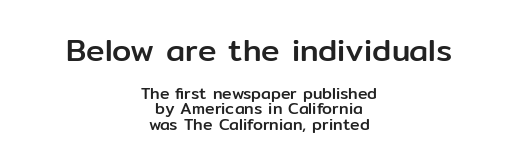
Size contrast runs from large at the top to small at the bottom. Ordinary non-slanted type is in use. Look at the tracking — it's just the regular setting, nothing added. Clear beneath every line of the passage. Observe the absence of serifs on each vertical stroke in this sample. Notice how the passage keeps no hard edge, just a central spine.
